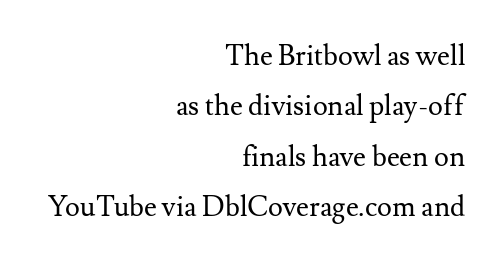
{"serif": "yes", "italic": "no", "bold": "no", "weight": "regular", "width": "normal", "stroke_contrast": "medium", "x_height": "small", "monospaced": "no", "underline": "no", "align": "right", "line_spacing_ratio": 1.8, "letter_spacing": "normal", "letter_spacing_em": 0.0, "glyph_px": 28}
